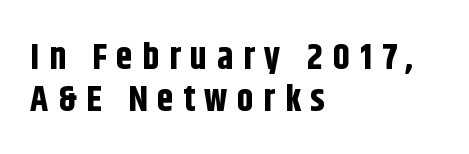
{"serif": "no", "italic": "no", "bold": "yes", "weight": "bold", "width": "condensed", "stroke_contrast": "low", "x_height": "large", "monospaced": "no", "underline": "no", "align": "left", "line_spacing": "tight", "line_spacing_ratio": 1.13, "letter_spacing": "wide", "letter_spacing_em": 0.26, "glyph_px": 37}
